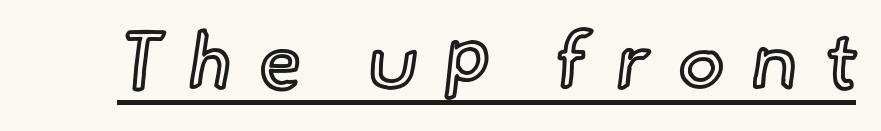
Q: Is the text italic (slanted)? A: Yes.
Q: Is the text underlined? A: Yes.
Q: Is the spacing between letters normal or unusually wide? A: Unusually wide.
Q: Width (condensed, normal, or wide)? A: Normal.
Q: x-height? A: Small.
Q: Monospaced? A: No.
